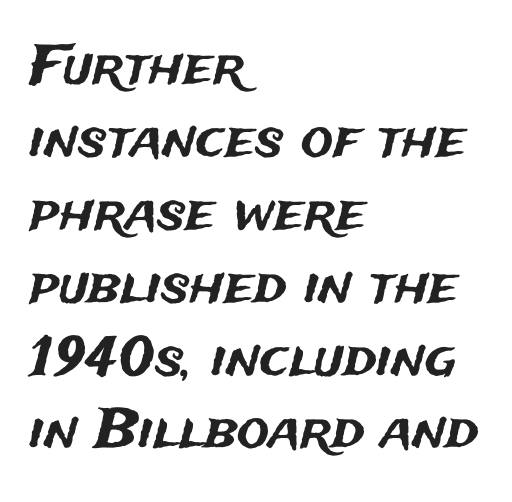
Successive baselines arrive at the customary interval. Words float on clear page, feet unadorned. Spacing verdict: proportional, widths tailored to each character. Typeset ragged right — the left edge is the straight one.
